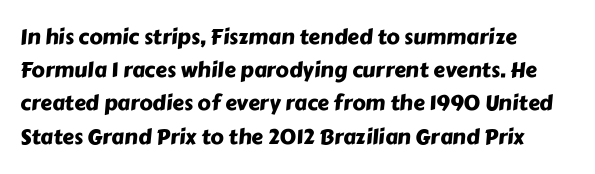
The image shows 21 px text type; set left-aligned, normal line spacing (1.58x), normal letter spacing, not underlined.
